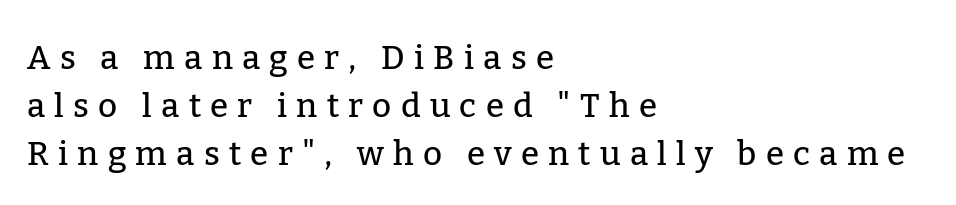
The image shows 33 px serif type, upright; set left-aligned, normal line spacing (1.45x), unusually wide letter spacing (+0.28 em), not underlined; low stroke contrast and a medium x-height.
